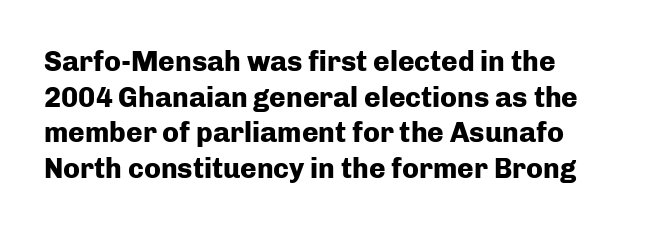
Q: Is the text bold? A: Yes.
Q: Is the text italic (slanted)? A: No, it is upright.
Q: Is the typeface a serif or a sans-serif typeface? A: Sans-serif.
Q: Is the text underlined? A: No.
Q: Is the spacing between letters normal or unusually wide? A: Normal.
Q: Is the spacing between lines tight, normal or loose? A: Normal.
Q: Width (condensed, normal, or wide)? A: Normal.
Q: Stroke contrast? A: Low.
Q: x-height? A: Medium.
Q: Monospaced? A: No.
